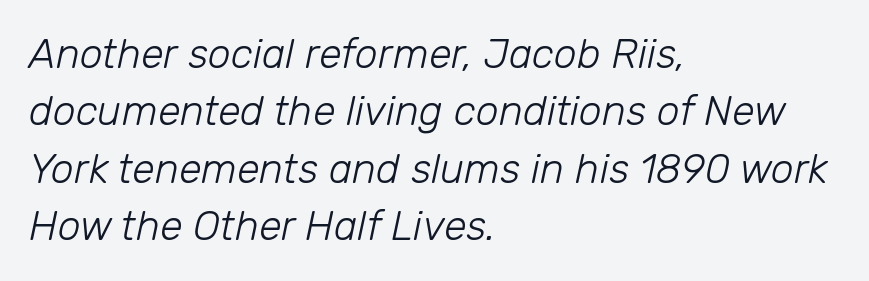
Q: Is the text bold? A: No.
Q: Is the text italic (slanted)? A: Yes, it leans right by about 12 degrees.
Q: Is the text underlined? A: No.
Q: How is the paragraph aligned? A: Left-aligned.
Q: Is the spacing between letters normal or unusually wide? A: Normal.
Q: Is the spacing between lines tight, normal or loose? A: Normal.
Q: Width (condensed, normal, or wide)? A: Normal.
Q: Stroke contrast? A: Low.
Q: x-height? A: Medium.
Q: Monospaced? A: No.
